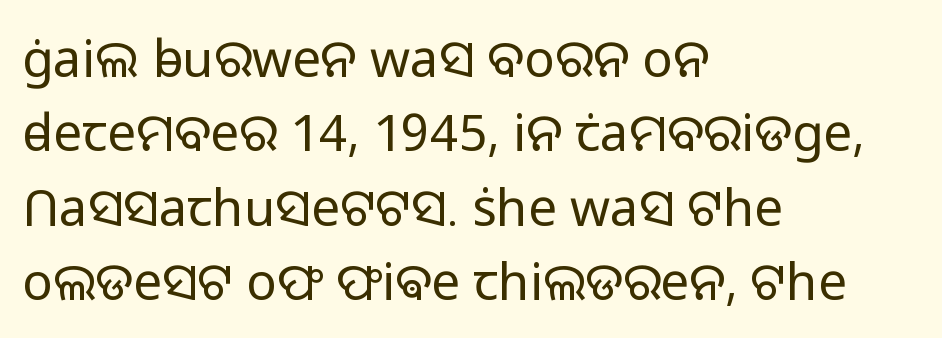
The image shows 51 px light sans-serif type, upright; set left-aligned, normal line spacing (1.46x), normal letter spacing, not underlined; low stroke contrast and a medium x-height.
